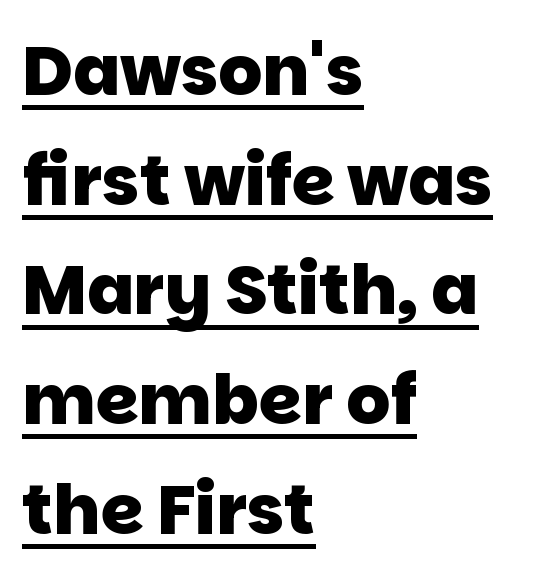
The image shows 69 px heavy sans-serif type; set left-aligned, normal line spacing (1.59x), normal letter spacing, underlined; low stroke contrast and a large x-height.
